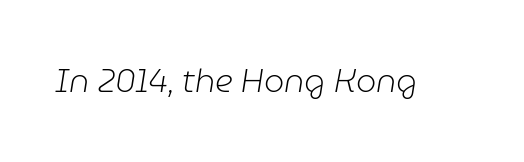
No extra ink here — the face is not bold. Tracking value appears to be zero — textbook default spacing. A typesetter would call this proportional, since set widths differ per character. Beneath every word, the page is bare. This is oblique type, the kind used for emphasis or titles.
